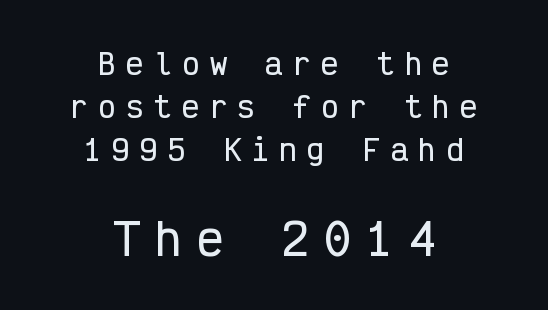
{"serif": "no", "italic": "no", "width": "condensed", "stroke_contrast": "low", "x_height": "medium", "monospaced": "yes", "underline": "no", "align": "center", "line_spacing": "normal", "line_spacing_ratio": 1.48, "letter_spacing": "wide", "letter_spacing_em": 0.36, "larger_block": "second", "size_ratio": 1.52, "glyph_px": 44}
